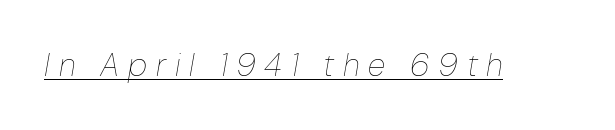
The image shows 32 px thin type, italic (leaning right); set unusually wide letter spacing (+0.28 em), underlined; low stroke contrast and a medium x-height.
